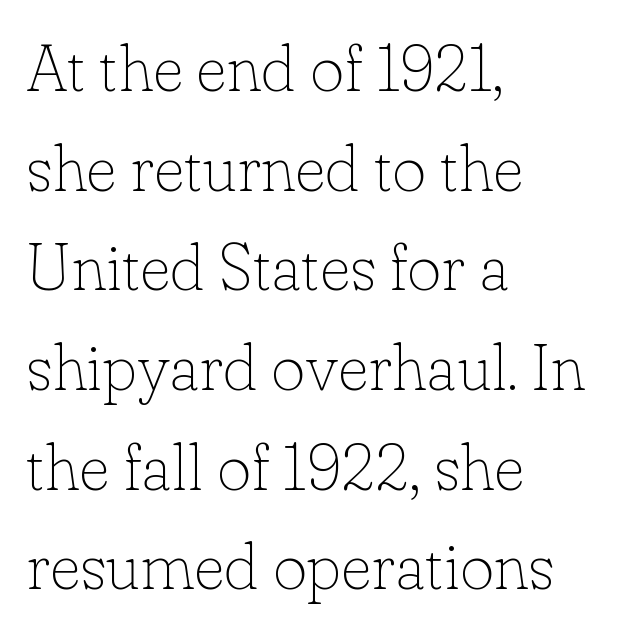
Stroke mass is kept to a normal reading level or below. Each line starts at the same left margin while the right side varies. The rendering uses natural spacing where letterforms have individual widths. Nothing unusual about the tracking: characters are spaced as the font intends.
